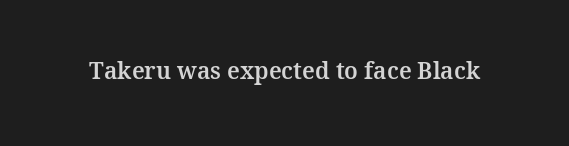
Each word holds together tightly as a unit, with standard inter-letter gaps. Posture: upright roman. The specimen omits any rule beneath the text block's lines.
